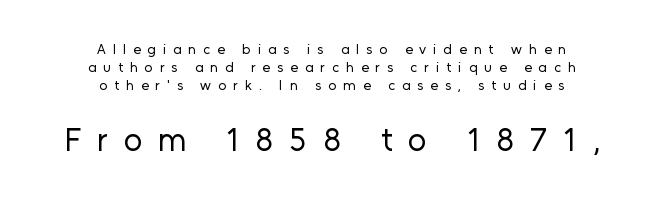
Look at the glyph heights: the lower group is clearly the bigger setting. A normal amount of white space separates one row of letters from the next. Underlining? Definitely not there. Spacing verdict: proportional, widths tailored to each character.
